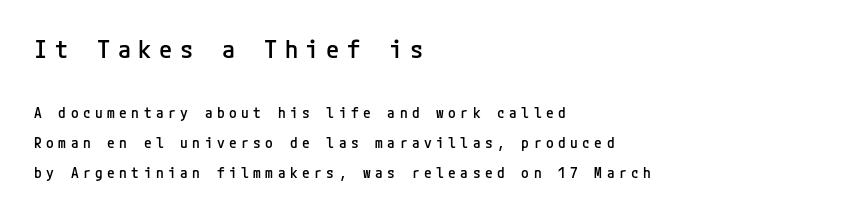
The gap between lines stays unmarked. Layout note: lines flush left. Is there much room between lines? Yes — plenty of vertical air separates them. Notice how the stems are strictly vertical — no italics here. Set as a demibold, roughly 600 on the weight scale. Between one letter and the next there's a generous, obvious gap.
